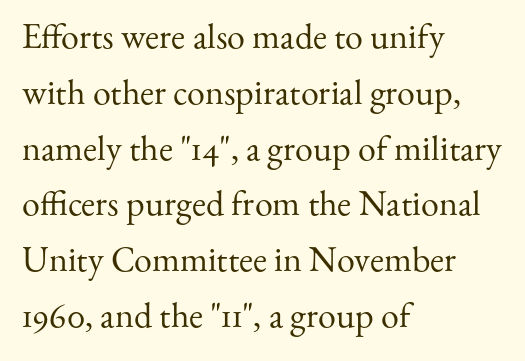
{"serif": "yes", "italic": "no", "bold": "no", "weight": "regular", "width": "normal", "stroke_contrast": "medium", "x_height": "small", "monospaced": "no", "underline": "no", "align": "left", "line_spacing": "normal", "line_spacing_ratio": 1.55, "letter_spacing": "normal", "letter_spacing_em": 0.0, "glyph_px": 36}
